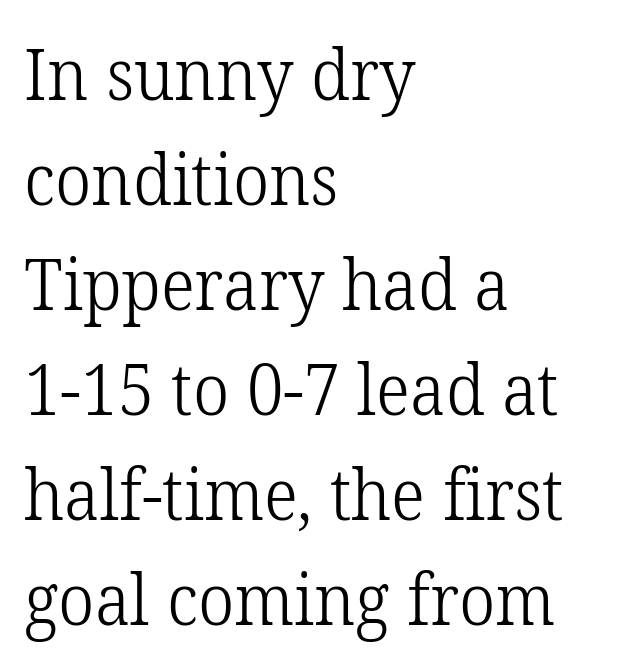
Q: Is the text bold? A: No.
Q: Is the text italic (slanted)? A: No, it is upright.
Q: Is the typeface a serif or a sans-serif typeface? A: Serif.
Q: Is the text underlined? A: No.
Q: How is the paragraph aligned? A: Left-aligned.
Q: Is the spacing between letters normal or unusually wide? A: Normal.
Q: Is the spacing between lines tight, normal or loose? A: Normal.
Q: Width (condensed, normal, or wide)? A: Normal.
Q: Stroke contrast? A: Low.
Q: x-height? A: Medium.
Q: Monospaced? A: No.
